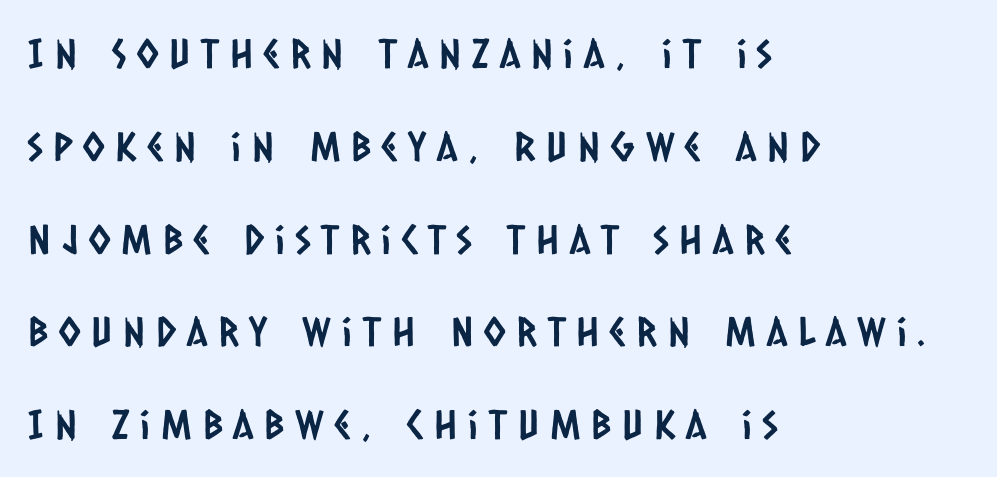
Q: Is the typeface a serif or a sans-serif typeface? A: Sans-serif.
Q: Is the text underlined? A: No.
Q: How is the paragraph aligned? A: Left-aligned.
Q: Is the spacing between letters normal or unusually wide? A: Unusually wide.
Q: Is the spacing between lines tight, normal or loose? A: Loose.
Q: Width (condensed, normal, or wide)? A: Condensed.
Q: Stroke contrast? A: Low.
Q: x-height? A: Large.
Q: Monospaced? A: No.
